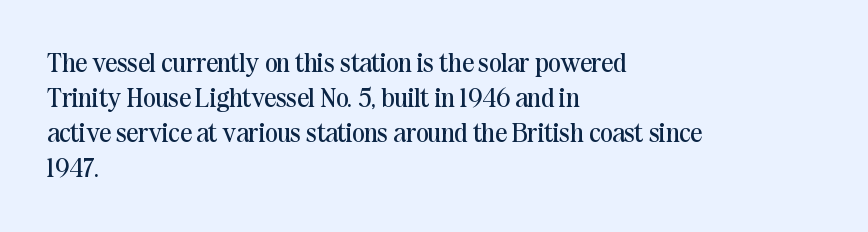
{"italic": "no", "bold": "no", "underline": "no", "align": "left", "line_spacing": "normal", "line_spacing_ratio": 1.35, "letter_spacing": "normal", "letter_spacing_em": 0.0, "glyph_px": 26}
